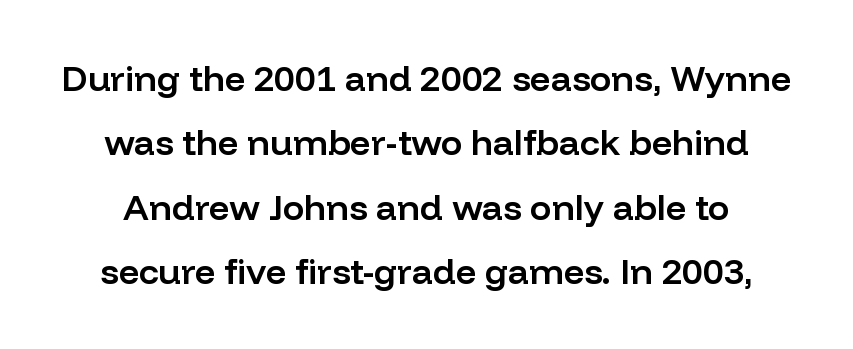
{"serif": "no", "italic": "no", "bold": "semi", "weight": "semibold", "width": "normal", "stroke_contrast": "low", "x_height": "medium", "monospaced": "no", "underline": "no", "line_spacing_ratio": 1.79, "letter_spacing": "normal", "letter_spacing_em": 0.0, "glyph_px": 36}
